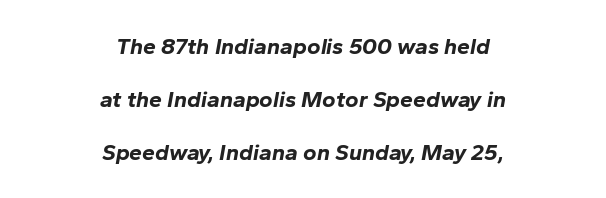
{"italic": "yes", "lean": "right", "slant_degrees": 10, "bold": "yes", "underline": "no", "align": "center", "line_spacing": "loose", "line_spacing_ratio": 2.3, "letter_spacing": "normal", "letter_spacing_em": 0.0, "glyph_px": 23}
